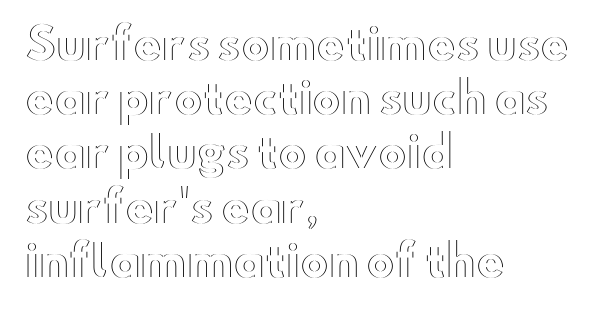
The letters stand upright; this is a roman face. Leftover space on each line is placed entirely after the last word. The face used here is proportionally spaced, like ordinary book or web type. Rows of type keep a routine distance in the vertical direction.
